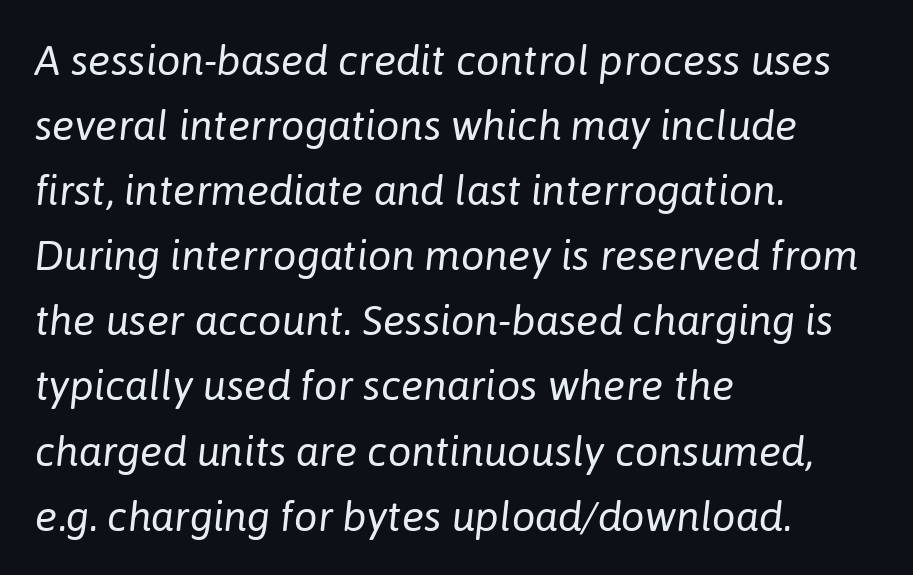
Q: Is the text bold? A: No.
Q: Is the text italic (slanted)? A: Yes, it leans right by about 6 degrees.
Q: Is the text underlined? A: No.
Q: How is the paragraph aligned? A: Left-aligned.
Q: Is the spacing between letters normal or unusually wide? A: Normal.
Q: Is the spacing between lines tight, normal or loose? A: Normal.
Q: Width (condensed, normal, or wide)? A: Normal.
Q: Stroke contrast? A: Low.
Q: x-height? A: Medium.
Q: Monospaced? A: No.
